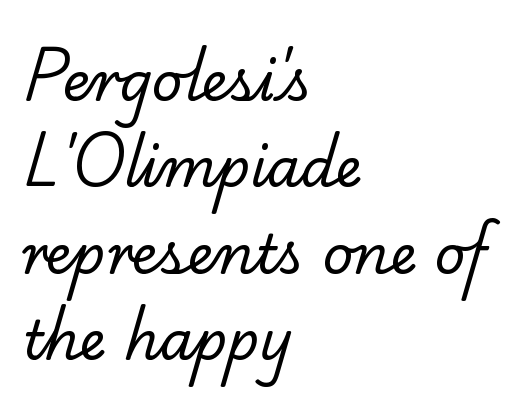
{"bold": "no", "weight": "regular", "width": "normal", "stroke_contrast": "low", "x_height": "small", "monospaced": "no", "underline": "no", "align": "left", "line_spacing": "normal", "line_spacing_ratio": 1.6, "letter_spacing": "normal", "letter_spacing_em": 0.0, "glyph_px": 54}
